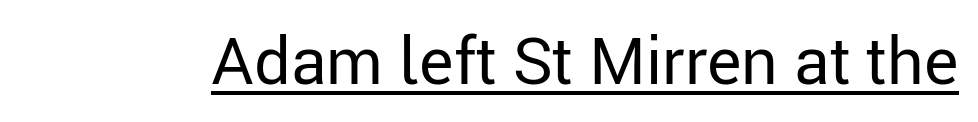
Note the varied advance widths — an 'i' is clearly narrower than an 'm'. Do the letters lean? They stand straight. Students, note that the glyphs here touch the page at normal intervals. Serifs: no, the terminals of the letterforms are clean. A typographer would call this underscored text. Weight: regular or lighter.
